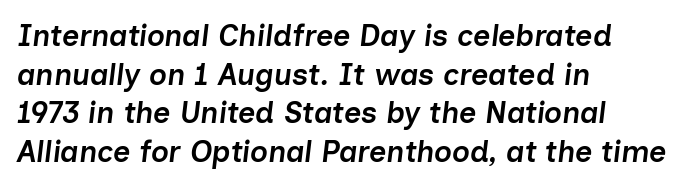
Q: Is the text bold? A: Semi-bold.
Q: Is the text italic (slanted)? A: Yes, it leans right by about 7 degrees.
Q: Is the text underlined? A: No.
Q: How is the paragraph aligned? A: Left-aligned.
Q: Is the spacing between letters normal or unusually wide? A: Normal.
Q: Is the spacing between lines tight, normal or loose? A: Normal.
Q: Width (condensed, normal, or wide)? A: Normal.
Q: Stroke contrast? A: Low.
Q: x-height? A: Medium.
Q: Monospaced? A: No.
